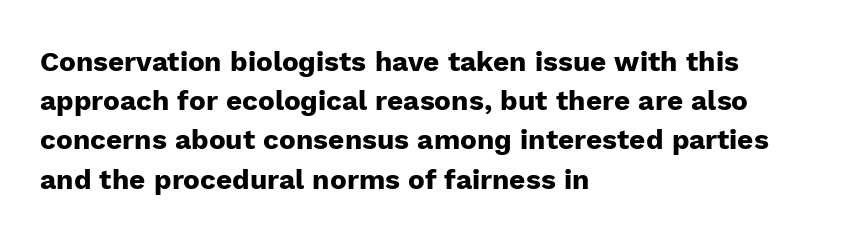
The image shows 28 px heavy sans-serif type, upright; set left-aligned, normal line spacing (1.4x), normal letter spacing, not underlined; low stroke contrast and a medium x-height.
